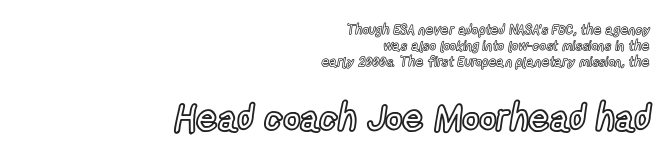
The image shows 37 px condensed type; set right-aligned, tight line spacing (1.15x), normal letter spacing, not underlined; the second (bottom) block is 2.64x larger; a medium x-height.
